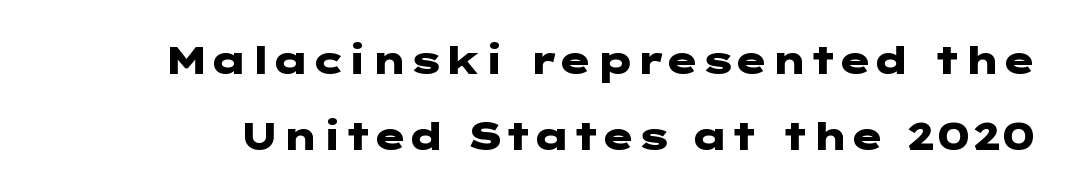
The image shows 38 px heavy, wide sans-serif type, upright; set loose line spacing (2.0x), normal letter spacing, not underlined; low stroke contrast and a medium x-height.
